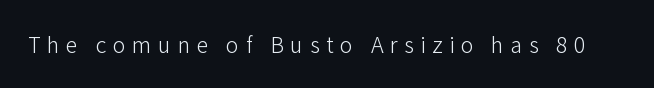
{"italic": "no", "bold": "no", "underline": "no", "letter_spacing": "wide", "letter_spacing_em": 0.27, "glyph_px": 24}
